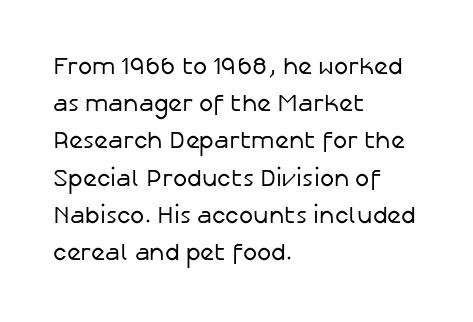
{"italic": "no", "bold": "no", "underline": "no", "align": "left", "line_spacing": "normal", "line_spacing_ratio": 1.55, "letter_spacing": "normal", "letter_spacing_em": 0.0, "glyph_px": 24}
